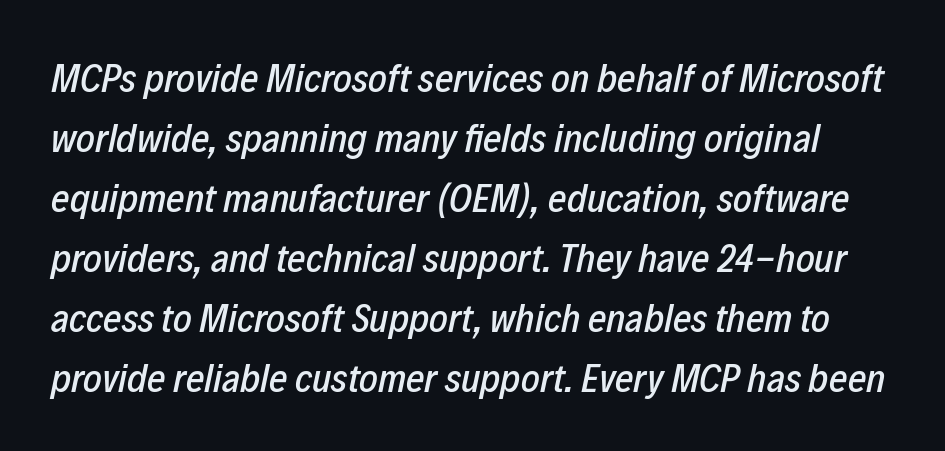
Q: Is the text italic (slanted)? A: Yes, it leans right by about 12 degrees.
Q: Is the text underlined? A: No.
Q: Is the spacing between letters normal or unusually wide? A: Normal.
Q: Is the spacing between lines tight, normal or loose? A: Normal.
Q: Width (condensed, normal, or wide)? A: Condensed.
Q: Stroke contrast? A: Low.
Q: x-height? A: Medium.
Q: Monospaced? A: No.
